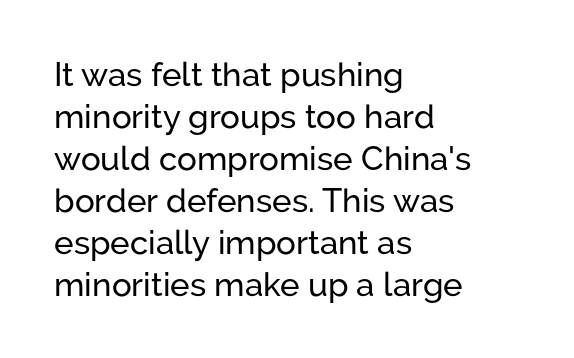
{"serif": "no", "italic": "no", "width": "normal", "stroke_contrast": "low", "x_height": "medium", "monospaced": "no", "underline": "no", "align": "left", "line_spacing": "normal", "line_spacing_ratio": 1.27, "letter_spacing": "normal", "letter_spacing_em": 0.0, "glyph_px": 33}
